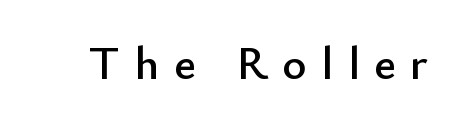
Q: Is the text italic (slanted)? A: No, it is upright.
Q: Is the typeface a serif or a sans-serif typeface? A: Sans-serif.
Q: Is the text underlined? A: No.
Q: Is the spacing between letters normal or unusually wide? A: Unusually wide.
Q: Width (condensed, normal, or wide)? A: Normal.
Q: Stroke contrast? A: Low.
Q: x-height? A: Small.
Q: Monospaced? A: No.
